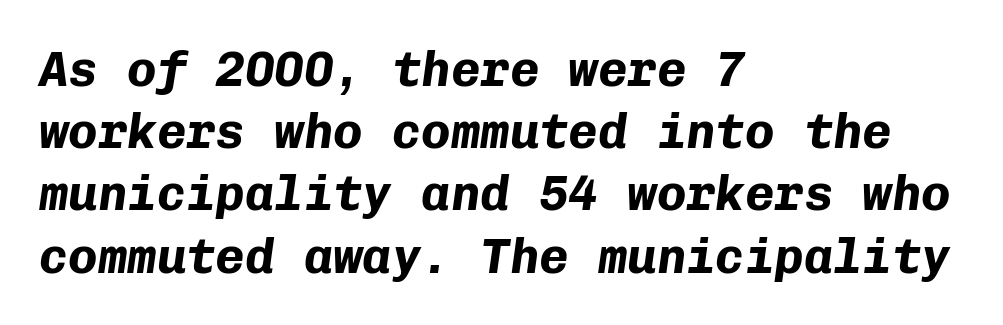
{"italic": "yes", "lean": "right", "slant_degrees": 8, "bold": "yes", "weight": "bold", "width": "normal", "stroke_contrast": "low", "x_height": "medium", "monospaced": "yes", "underline": "no", "align": "left", "line_spacing": "normal", "line_spacing_ratio": 1.27, "letter_spacing": "normal", "letter_spacing_em": 0.0, "glyph_px": 49}
